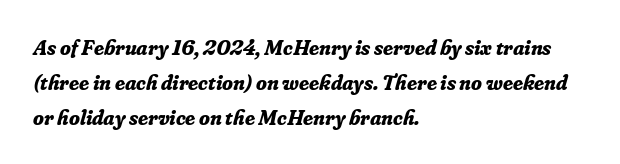
Does the copy run flush right? No — it runs flush left. Standard letterfit; no display-style spreading of the glyphs. The foot of each line stays bare and open. The axis of the letterforms is tilted away from vertical. The characters look thick and weighty, a clear bold. Regular leading.
